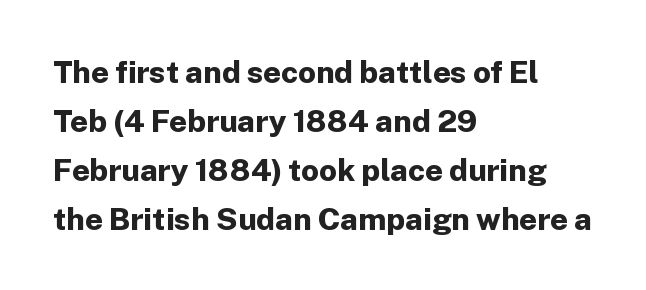
Grotesque or geometric, the face here clearly has no serifs. Horizontal alignment here is leftward, the default for most running prose. Is the letter spacing exaggerated? No — it looks like the ordinary default. Normally led — the rows are evenly, conventionally spaced. Stroke thickness is high; the sample reads as a true bold. Think of a printed novel: that variable character pitch is what you see here.
